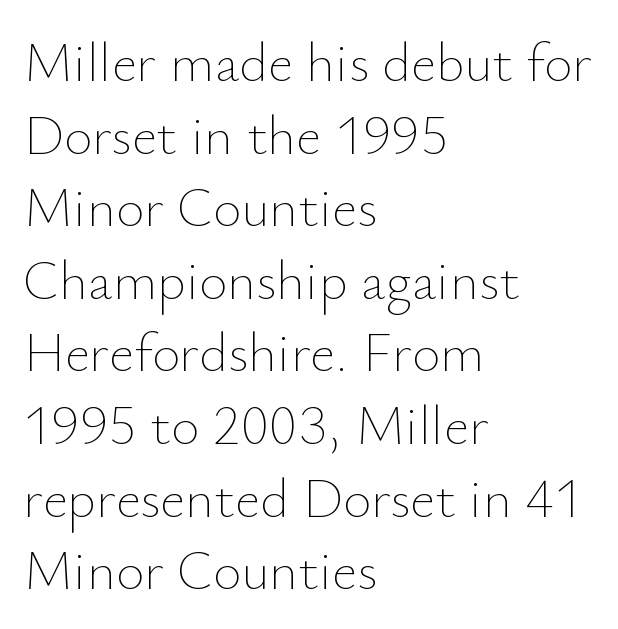
The image shows 55 px thin type, upright; set left-aligned, normal line spacing (1.32x), normal letter spacing, not underlined; low stroke contrast and a small x-height.
